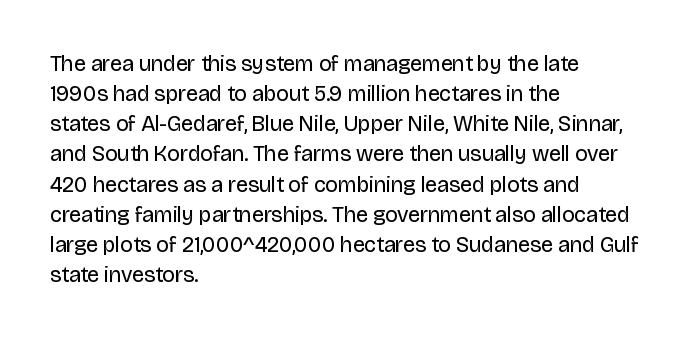
The image shows 22 px text type, upright; set left-aligned, normal line spacing (1.37x), normal letter spacing, not underlined.
